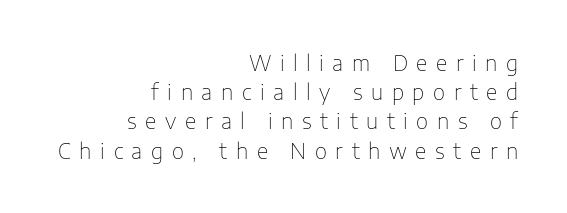
Q: Is the text bold? A: No.
Q: Is the text italic (slanted)? A: No, it is upright.
Q: Is the text underlined? A: No.
Q: How is the paragraph aligned? A: Right-aligned.
Q: Is the spacing between letters normal or unusually wide? A: Unusually wide.
Q: Is the spacing between lines tight, normal or loose? A: Normal.
